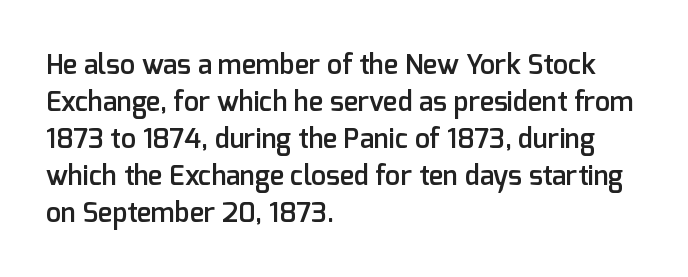
Nobody touched the tracking dial on this one. The space between consecutive lines is moderate. The area under the type is left untouched. Posture: straight, roman, zero tilt. The glyphs have the mass of a demibold cut, below bold.
